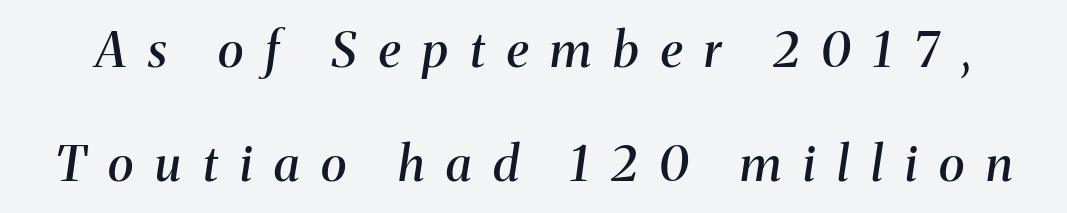
{"serif": "yes", "italic": "yes", "lean": "right", "slant_degrees": 8, "bold": "semi", "weight": "semibold", "width": "normal", "stroke_contrast": "medium", "x_height": "medium", "monospaced": "no", "underline": "no", "line_spacing": "loose", "line_spacing_ratio": 2.32, "letter_spacing": "wide", "letter_spacing_em": 0.45, "glyph_px": 49}
